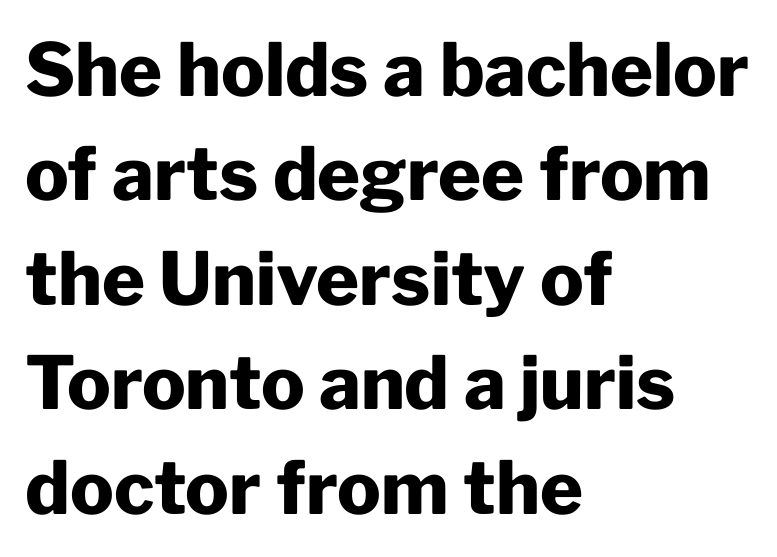
{"serif": "no", "italic": "no", "bold": "yes", "weight": "heavy", "width": "normal", "stroke_contrast": "low", "x_height": "medium", "monospaced": "no", "underline": "no", "align": "left", "line_spacing": "normal", "line_spacing_ratio": 1.43, "letter_spacing": "normal", "letter_spacing_em": 0.0, "glyph_px": 73}
